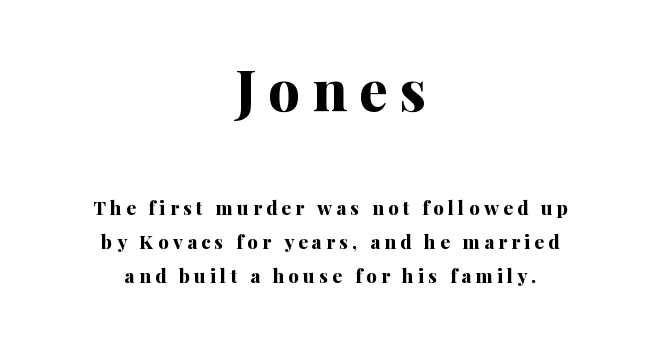
The image shows 56 px bold serif type, upright; set centered, line spacing 1.78x, unusually wide letter spacing (+0.22 em), not underlined; the first (top) block is 2.95x larger; medium stroke contrast and a medium x-height.
